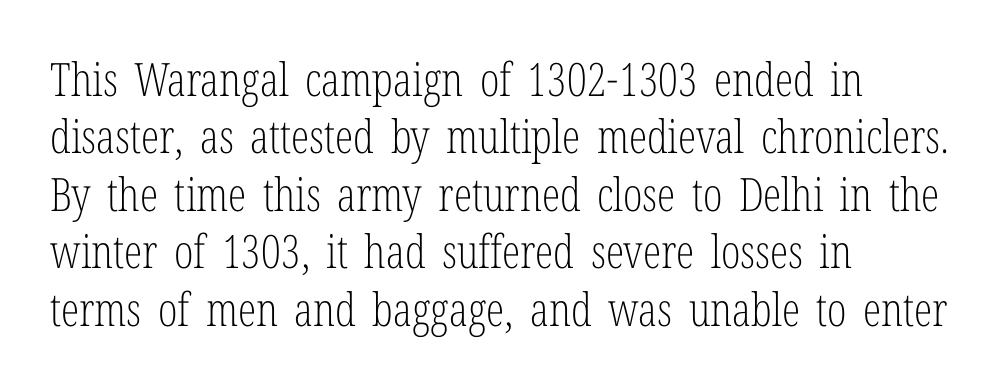
The image shows 46 px light, condensed serif type, upright; set left-aligned, normal line spacing (1.25x), normal letter spacing, not underlined; low stroke contrast and a medium x-height.
